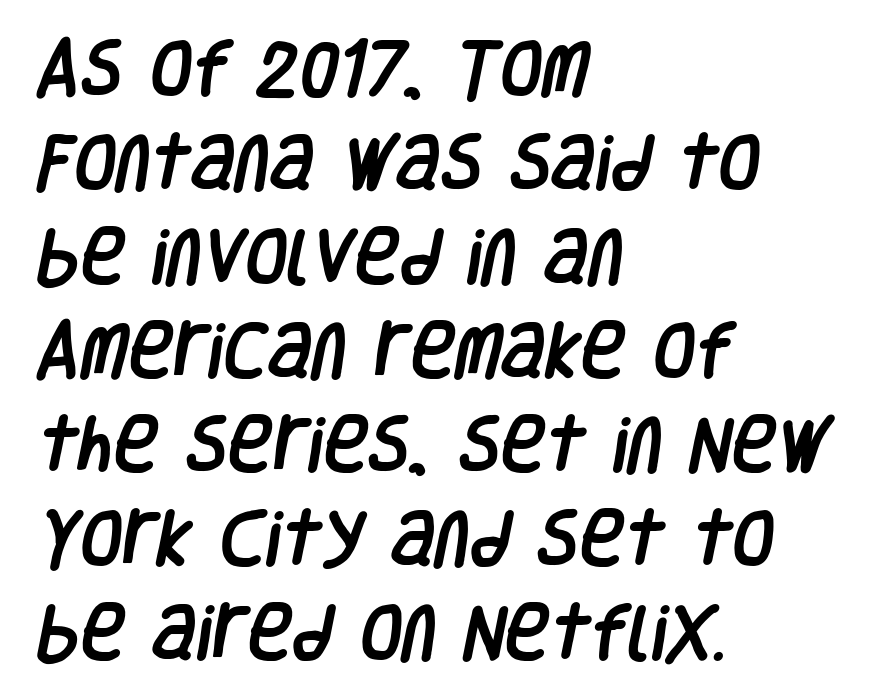
The image shows 61 px condensed sans-serif type; set left-aligned, normal line spacing (1.54x), normal letter spacing, not underlined; low stroke contrast and a large x-height.
